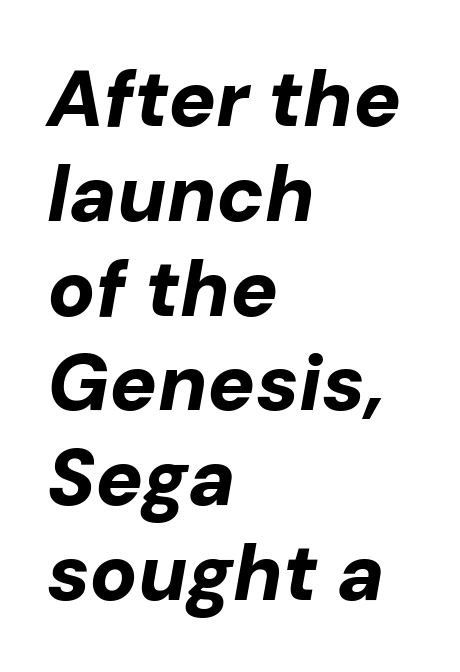
Underlining? Definitely not there. Reading down the block, your eye returns to a fixed left position each line. Here the designer chose a conventional face with non-uniform glyph widths. How are the letters spaced? Ordinarily, with no added tracking. Italic? Definitely — the glyphs are oblique. Students, this is bold: see how much ink each stroke carries.
